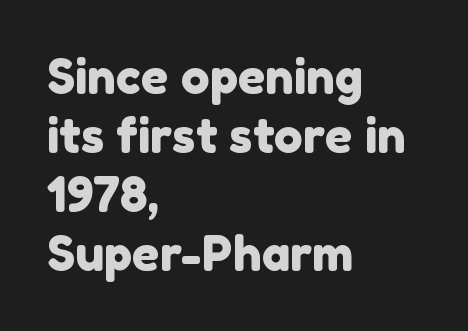
{"serif": "no", "width": "normal", "stroke_contrast": "low", "x_height": "medium", "monospaced": "no", "underline": "no", "align": "left", "line_spacing_ratio": 1.23, "letter_spacing": "normal", "letter_spacing_em": 0.0, "glyph_px": 48}
